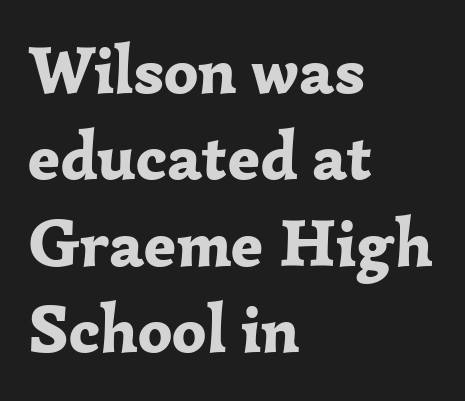
If you measured baseline to baseline, you'd find a middling distance. Alignment: flush left. The foot of each line stays bare and open. The type family on display is of the serif kind. The font is running at its bold setting.
